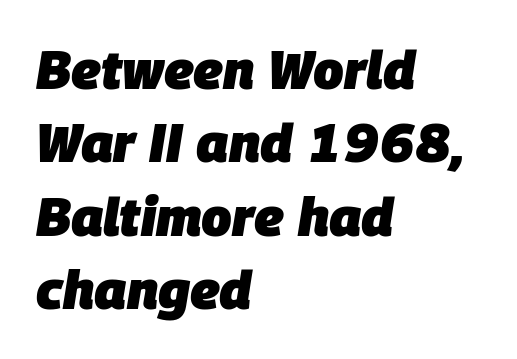
Every letter is thick-stroked: bold, no question. This sample has the flowing, uneven cadence of proportional lettering. Italic: yes, the glyphs are oblique. Leading matches the norm, producing a regular column.
